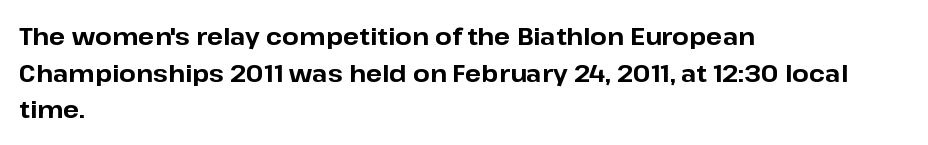
A typesetter would call this zero additional tracking. The letters stand upright; this is a roman face. Regular leading. The passage is arranged the way most books set body copy — flush left. Rule under the text: the space is simply empty. Strokes here are thick enough to call this a true bold.
